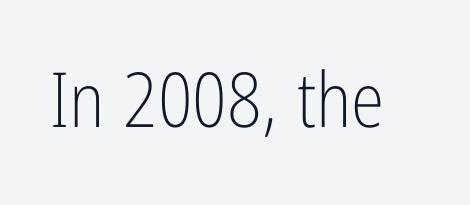
The gaps between neighbouring characters are ordinary and unremarkable. Posture: upright roman. The strokes are not fattened; the text isn't bold. Underlining? Definitely not there.
